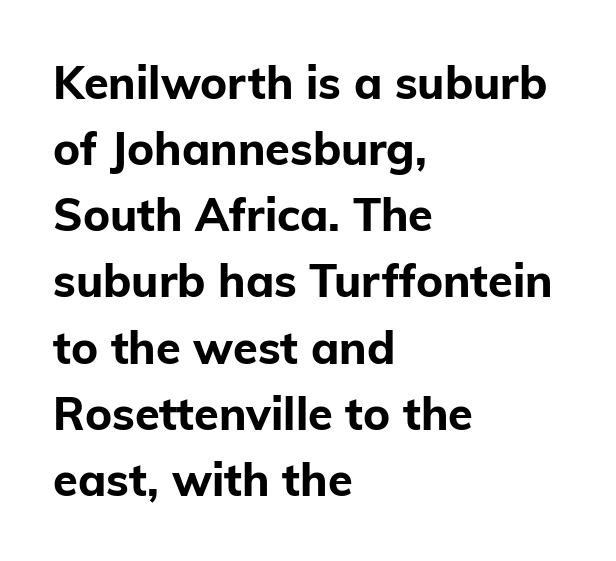
The glyphs in this specimen are sans serif. Is this a fixed-width face? No — the glyphs have proportional, varying widths. These lines sit exactly where default settings would place them. Check under the words: just untouched page.
